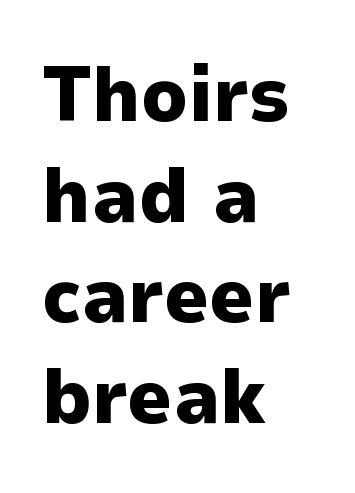
The type family on display is of the sans-serif kind. Honestly, the letter spacing is just normal — you wouldn't notice it. The gap between lines stays unmarked. The face used here is proportionally spaced, like ordinary book or web type.
